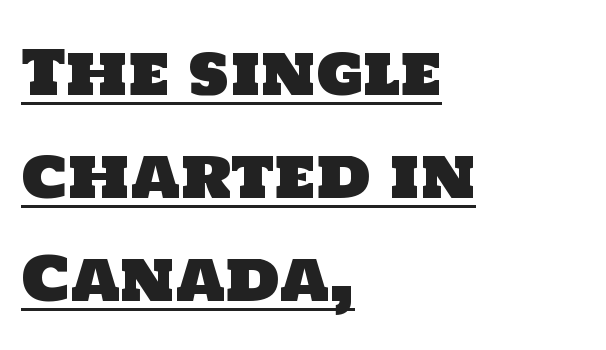
Q: Is the typeface a serif or a sans-serif typeface? A: Sans-serif.
Q: Is the text underlined? A: Yes.
Q: How is the paragraph aligned? A: Left-aligned.
Q: Is the spacing between letters normal or unusually wide? A: Normal.
Q: Is the spacing between lines tight, normal or loose? A: Normal.
Q: Width (condensed, normal, or wide)? A: Normal.
Q: Stroke contrast? A: Low.
Q: x-height? A: Large.
Q: Monospaced? A: No.
